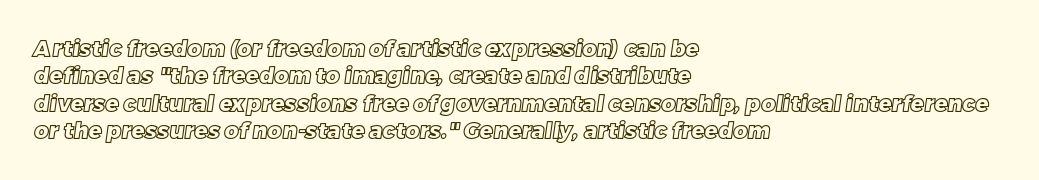
{"underline": "no", "align": "left", "line_spacing_ratio": 1.24, "letter_spacing": "normal", "letter_spacing_em": 0.0, "glyph_px": 22}
